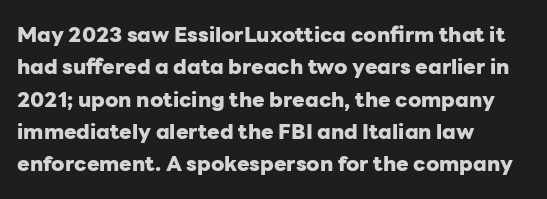
Q: Is the text bold? A: Yes.
Q: Is the text italic (slanted)? A: No, it is upright.
Q: Is the text underlined? A: No.
Q: How is the paragraph aligned? A: Left-aligned.
Q: Is the spacing between letters normal or unusually wide? A: Normal.
Q: Is the spacing between lines tight, normal or loose? A: Normal.
